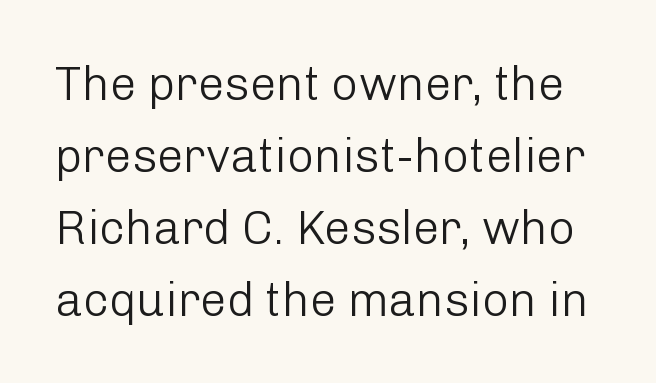
The image shows 47 px light sans-serif type, upright; set normal line spacing (1.53x), normal letter spacing, not underlined; low stroke contrast and a medium x-height.
